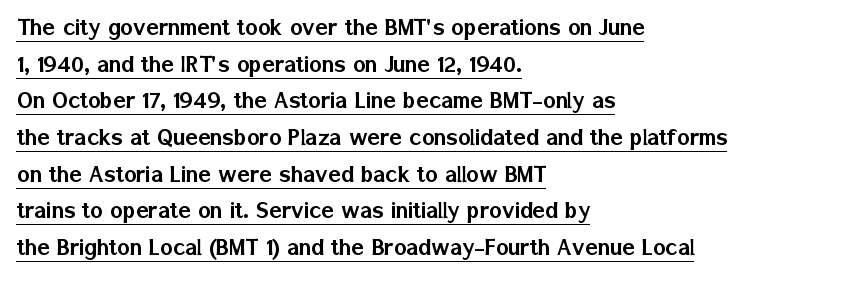
{"italic": "no", "underline": "yes", "align": "left", "line_spacing": "normal", "line_spacing_ratio": 1.41, "letter_spacing": "normal", "letter_spacing_em": 0.0, "glyph_px": 26}
